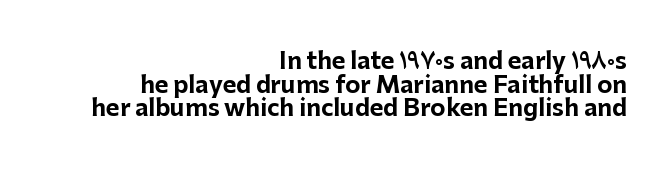
{"italic": "no", "bold": "yes", "underline": "no", "align": "right", "line_spacing": "tight", "line_spacing_ratio": 1.03, "letter_spacing": "normal", "letter_spacing_em": 0.0, "glyph_px": 23}
